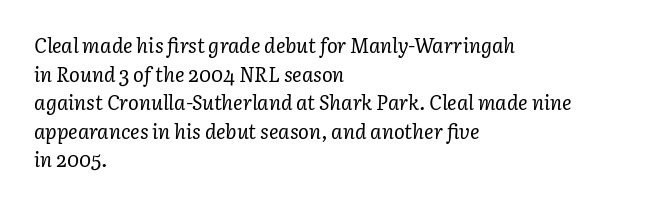
{"italic": "yes", "lean": "right", "slant_degrees": 3, "bold": "no", "underline": "no", "align": "left", "line_spacing": "normal", "line_spacing_ratio": 1.43, "letter_spacing": "normal", "letter_spacing_em": 0.0, "glyph_px": 20}
